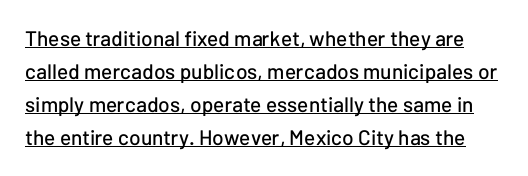
Q: Is the text italic (slanted)? A: No, it is upright.
Q: Is the text underlined? A: Yes.
Q: Is the spacing between letters normal or unusually wide? A: Normal.
Q: Is the spacing between lines tight, normal or loose? A: Normal.
